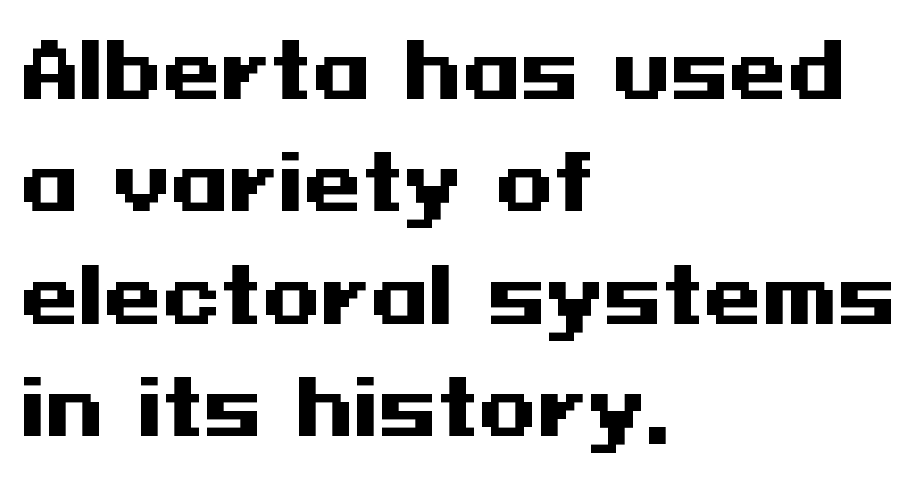
{"serif": "no", "italic": "no", "bold": "yes", "weight": "heavy", "width": "wide", "stroke_contrast": "medium", "x_height": "medium", "underline": "no", "align": "left", "line_spacing": "normal", "line_spacing_ratio": 1.5, "letter_spacing": "normal", "letter_spacing_em": 0.0, "glyph_px": 75}
